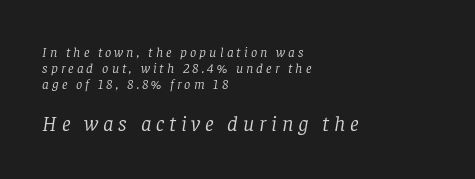
The image shows 22 px text type, italic (leaning right); set left-aligned, line spacing 1.16x, unusually wide letter spacing (+0.22 em), not underlined; the second (bottom) block is 1.57x larger.
